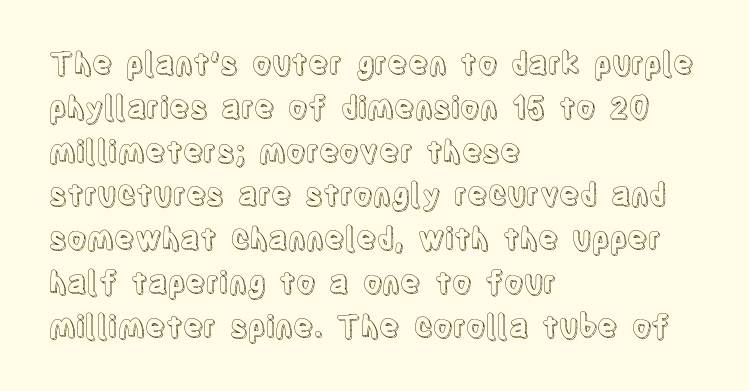
The line texture is even and compact thanks to regular tracking. Ordinary non-slanted type is in use. The gap between lines stays unmarked. A normal amount of white space separates one row of letters from the next. Here the designer chose a conventional face with non-uniform glyph widths.
